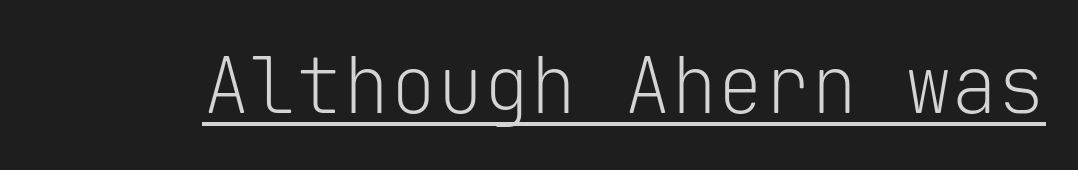
In terms of posture, this sample is upright. You can see a thin bar hugging the bottom of the glyphs. In terms of letterform style, serifs are entirely absent. These glyphs show unthickened strokes, regular width or finer. Words appear dense and cohesive because spacing is normal. The rendering uses typewriter-style spacing with identical character cells.
